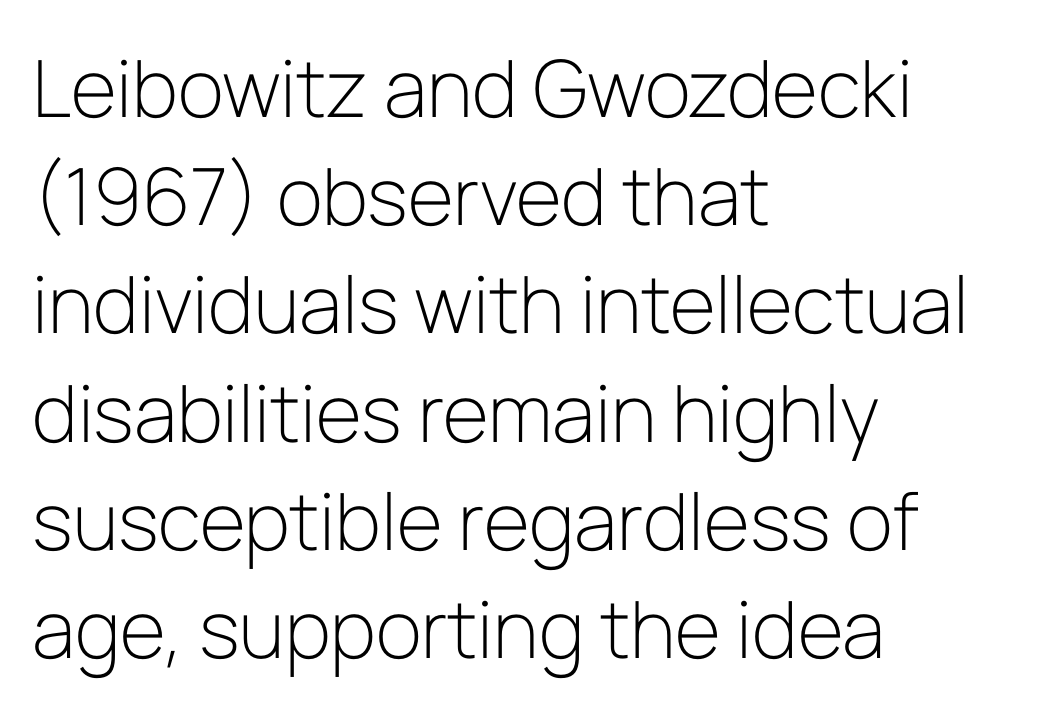
Q: Is the text bold? A: No.
Q: Is the text italic (slanted)? A: No, it is upright.
Q: Is the typeface a serif or a sans-serif typeface? A: Sans-serif.
Q: Is the text underlined? A: No.
Q: How is the paragraph aligned? A: Left-aligned.
Q: Is the spacing between letters normal or unusually wide? A: Normal.
Q: Is the spacing between lines tight, normal or loose? A: Normal.
Q: Width (condensed, normal, or wide)? A: Normal.
Q: Stroke contrast? A: Low.
Q: x-height? A: Medium.
Q: Monospaced? A: No.
